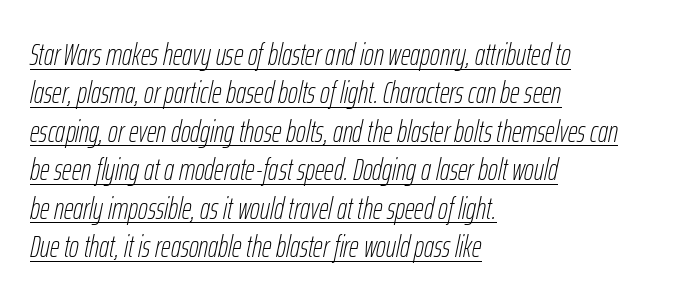
{"italic": "yes", "lean": "right", "slant_degrees": 12, "bold": "no", "weight": "thin", "width": "condensed", "stroke_contrast": "low", "x_height": "medium", "monospaced": "no", "underline": "yes", "align": "left", "line_spacing": "normal", "line_spacing_ratio": 1.28, "letter_spacing": "normal", "letter_spacing_em": 0.0, "glyph_px": 30}
